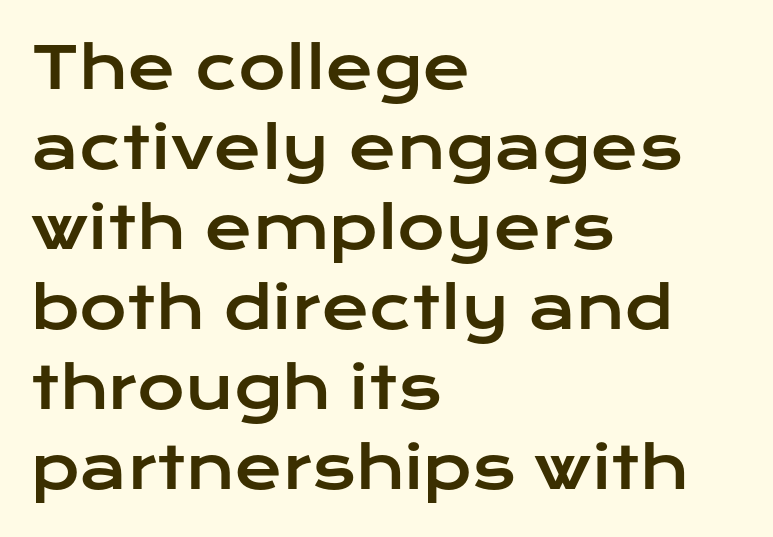
{"serif": "no", "italic": "no", "width": "wide", "stroke_contrast": "low", "x_height": "medium", "monospaced": "no", "underline": "no", "align": "left", "line_spacing": "normal", "line_spacing_ratio": 1.38, "letter_spacing": "normal", "letter_spacing_em": 0.0, "glyph_px": 58}
